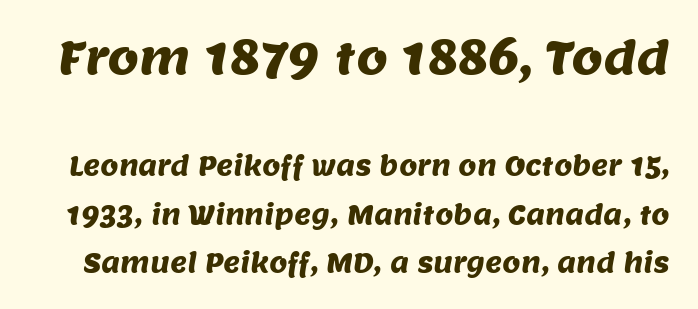
Spacing verdict: proportional, widths tailored to each character. Regarding serifs, this sample does without them. Between one letter and the next there's only the usual sliver of space. The area under the type is left untouched. The block sitting higher on the canvas is the one with enlarged characters.
